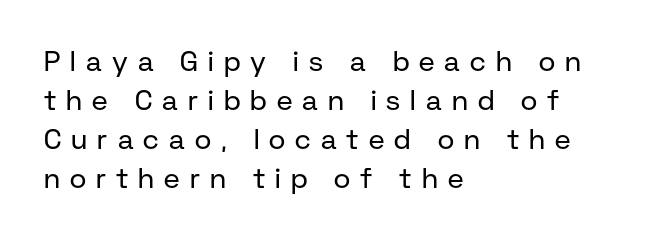
{"serif": "no", "italic": "no", "bold": "no", "weight": "regular", "width": "normal", "stroke_contrast": "low", "x_height": "medium", "monospaced": "no", "underline": "no", "align": "left", "line_spacing": "normal", "line_spacing_ratio": 1.39, "letter_spacing": "wide", "letter_spacing_em": 0.36, "glyph_px": 28}
